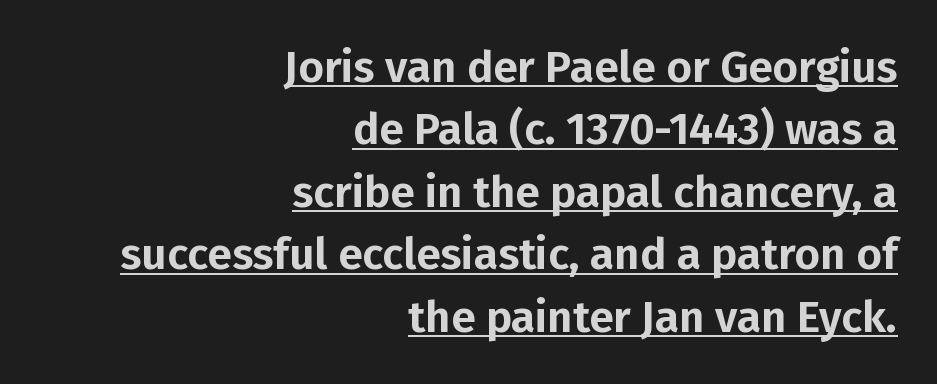
The letters advance in unequal steps, a hallmark of proportional type. The rendering shows plain stroke endings on the letterforms — a sans-serif design. The rendering uses a moderate line-height, typical for paragraphs. A student would call this right alignment; a typographer would say flush right, rag left. The letterforms sit shoulder to shoulder at normal distance. You can tell it's not italic because the verticals are truly vertical.
